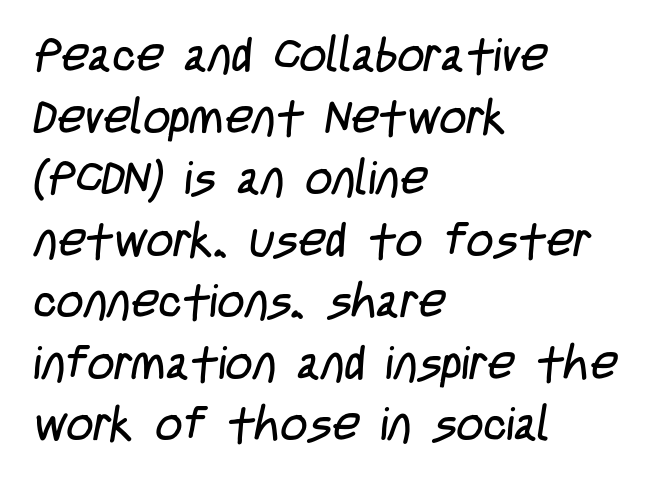
Summary of vertical rhythm: regular, with standard interline spacing. Lines of text with bare space underneath. Is this a sans? Yes — the strokes have no serifs. The characters are drawn with everyday or finer stroke widths. Here the designer chose a conventional face with non-uniform glyph widths. Caption: multi-line text, flush left, ragged right.
